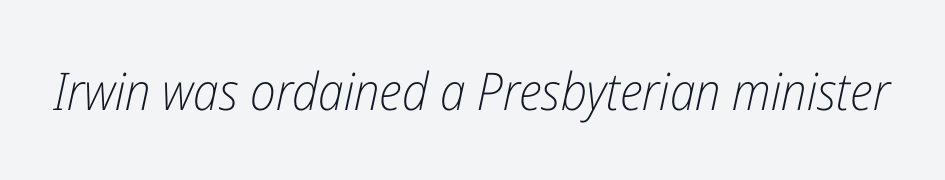
Honestly, there is no underline to notice here at all. You could not count columns in this text — the font is proportionally spaced. The passage shown leans; its letterforms are oblique. Tracking value appears to be zero — textbook default spacing. The characters are drawn with everyday or finer stroke widths.
